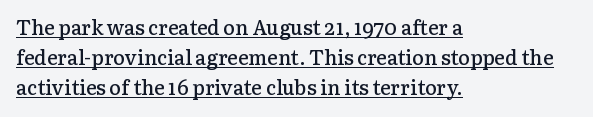
{"italic": "no", "bold": "semi", "underline": "yes", "align": "left", "line_spacing": "normal", "line_spacing_ratio": 1.51, "letter_spacing": "normal", "letter_spacing_em": 0.0, "glyph_px": 20}
